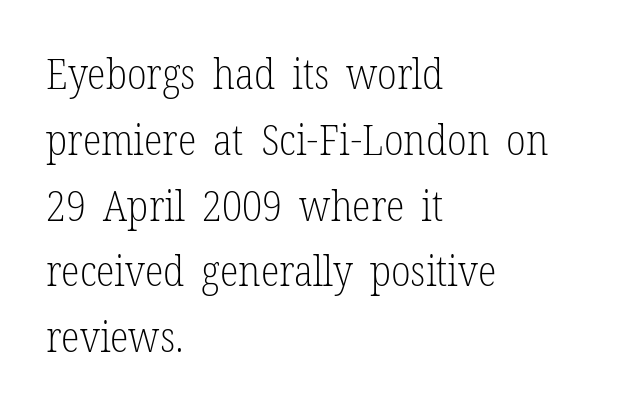
{"serif": "yes", "italic": "no", "bold": "no", "weight": "light", "width": "condensed", "stroke_contrast": "low", "x_height": "medium", "monospaced": "no", "underline": "no", "align": "left", "line_spacing": "normal", "line_spacing_ratio": 1.53, "letter_spacing": "normal", "letter_spacing_em": 0.0, "glyph_px": 43}
